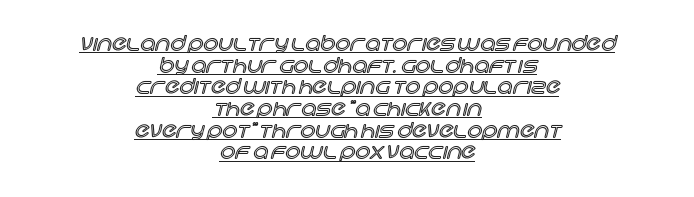
{"underline": "yes", "align": "center", "line_spacing": "tight", "line_spacing_ratio": 1.03, "letter_spacing": "normal", "letter_spacing_em": 0.0, "glyph_px": 21}
